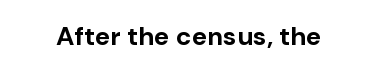
Only glyphs here, with clear space below each row. Rendered with straight, roman letterforms. The glyphs have the mass of a bold cut. Observe the ordinary spacing: letters are neighbours, not strangers.
